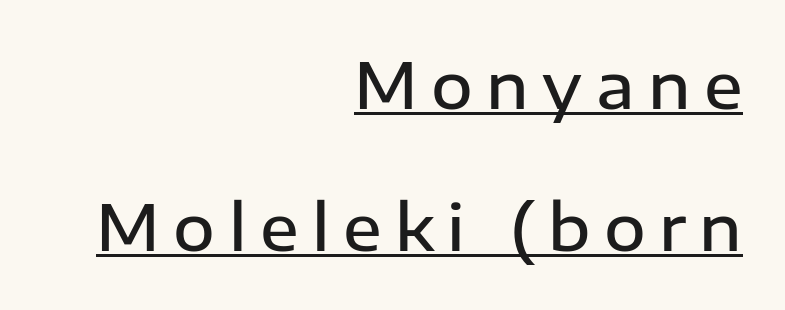
Does a line run under the words? Yes, clearly. Style check: upright. Here the glyphs are tracked loosely, breaking word shapes into spaced letters. Do the characters align in a grid? No, the font is proportional. Each letter's strokes conclude bluntly, with no projecting serifs.
